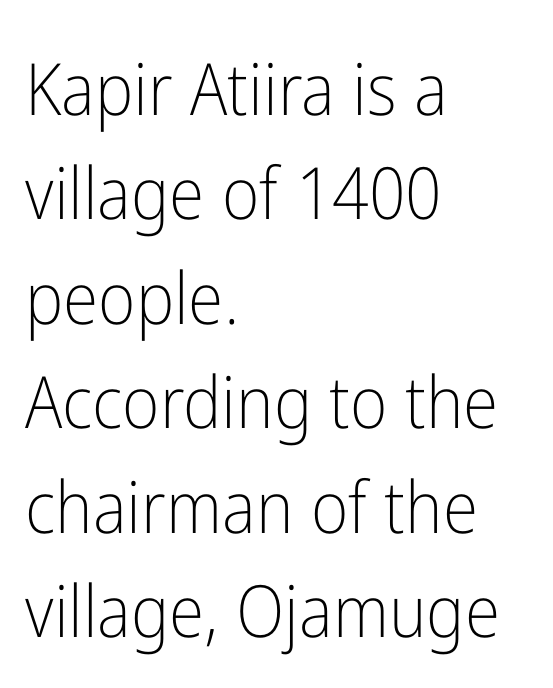
The image shows 72 px light, condensed sans-serif type, upright; set left-aligned, normal line spacing (1.45x), normal letter spacing, not underlined; low stroke contrast and a medium x-height.
